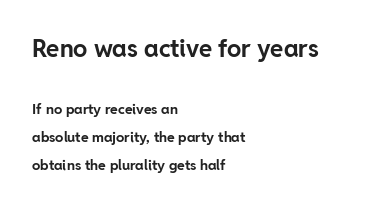
Lines of text with bare space underneath. In this sample the first text group is rendered at the bigger scale. Characters remain perfectly vertical along every line. Reading down the block, your eye returns to a fixed left position each line. The passage shown stacks its lines with a broad gap.
